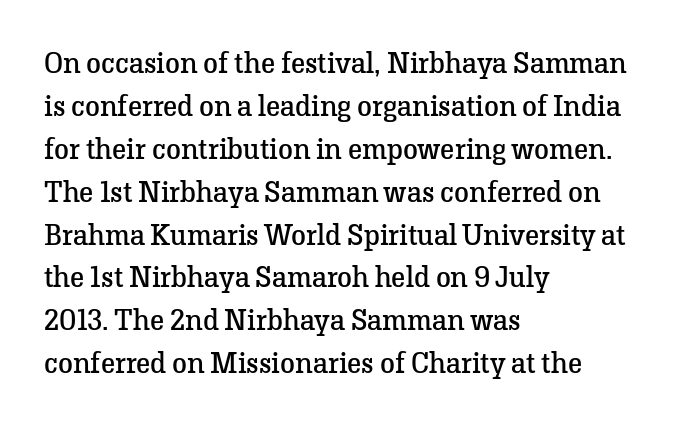
This sample is left-justified, so line endings fall wherever the words run out. The foot of each line stays bare and open. Inter-character spacing is left at the font's built-in metrics. Bold? No — there's no thickening of the strokes. To sum up the face: it has serifs. The designer left line spacing at the default.
